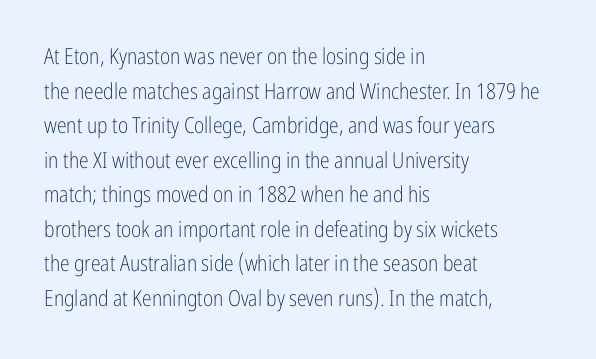
{"italic": "no", "bold": "no", "underline": "no", "align": "left", "line_spacing": "normal", "line_spacing_ratio": 1.57, "letter_spacing": "normal", "letter_spacing_em": 0.0, "glyph_px": 22}
